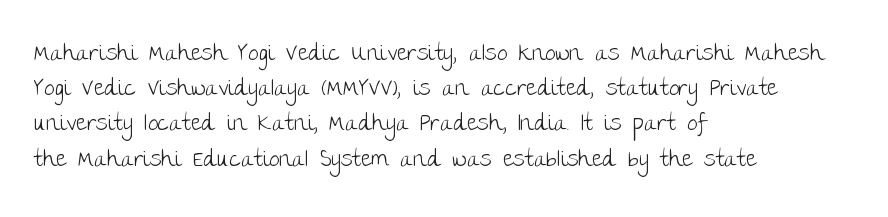
A typesetter would call this leading conventional body-copy spacing. Casual observation: everything's shoved over to the left. Counters stay open thanks to moderate or lighter strokes. The lettering stays uniformly vertical, giving the passage a roman look. No extra tracking has been applied to these lines. The gap between lines stays unmarked.
